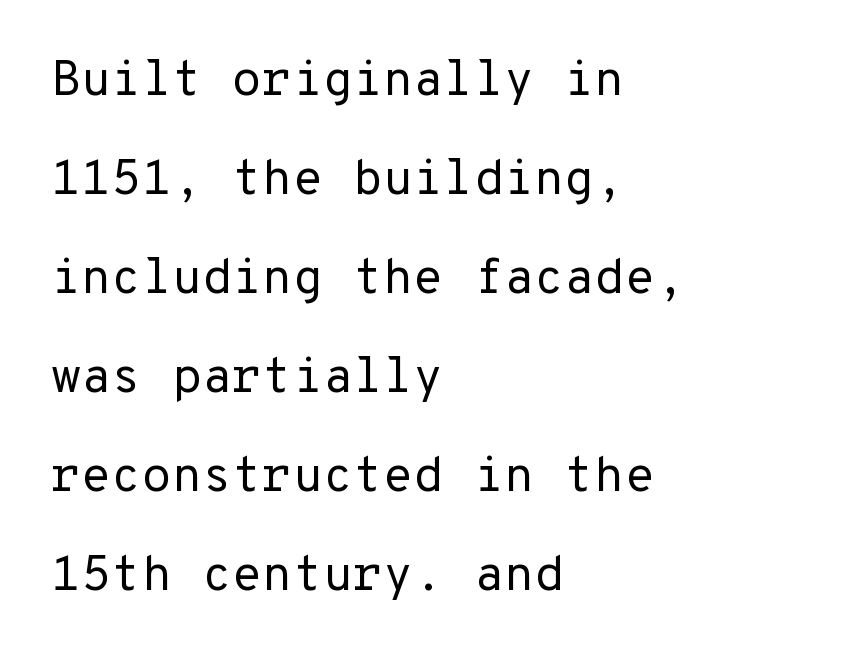
The image shows 49 px regular-weight sans-serif type, upright, monospaced; set left-aligned, loose line spacing (2.02x), normal letter spacing, not underlined; low stroke contrast and a medium x-height.
